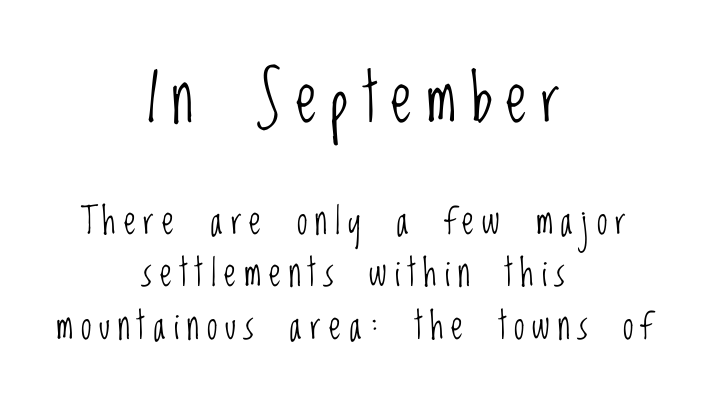
{"serif": "no", "italic": "no", "bold": "no", "weight": "light", "width": "condensed", "stroke_contrast": "low", "x_height": "large", "monospaced": "no", "underline": "no", "align": "center", "line_spacing": "normal", "line_spacing_ratio": 1.38, "letter_spacing": "wide", "letter_spacing_em": 0.21, "larger_block": "first", "size_ratio": 1.76, "glyph_px": 67}
